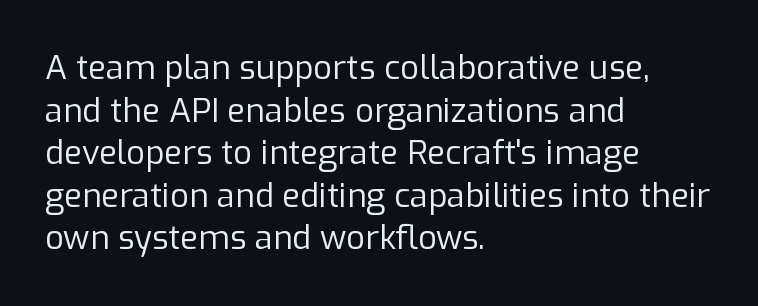
{"serif": "no", "italic": "no", "bold": "no", "weight": "regular", "width": "normal", "stroke_contrast": "low", "x_height": "medium", "monospaced": "no", "underline": "no", "align": "left", "line_spacing": "normal", "line_spacing_ratio": 1.29, "letter_spacing": "normal", "letter_spacing_em": 0.0, "glyph_px": 33}
